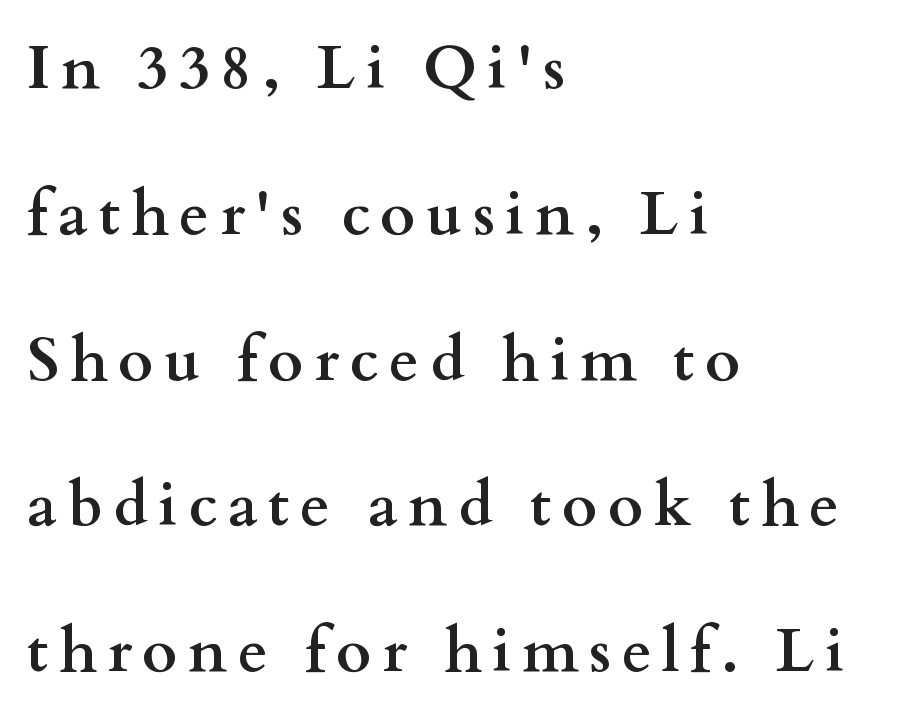
The image shows 61 px semibold, wide serif type, upright; set left-aligned, loose line spacing (2.39x), not underlined; medium stroke contrast and a small x-height.
